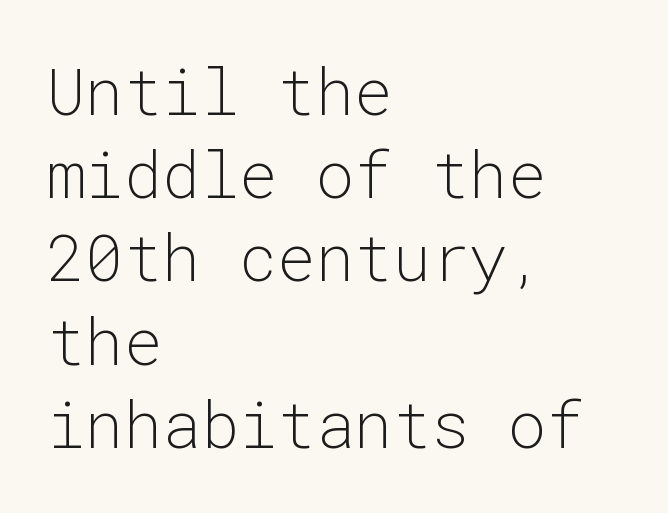
{"serif": "no", "italic": "no", "bold": "no", "weight": "light", "width": "normal", "stroke_contrast": "low", "x_height": "medium", "monospaced": "yes", "underline": "no", "align": "left", "line_spacing": "normal", "line_spacing_ratio": 1.3, "letter_spacing": "normal", "letter_spacing_em": 0.0, "glyph_px": 64}
